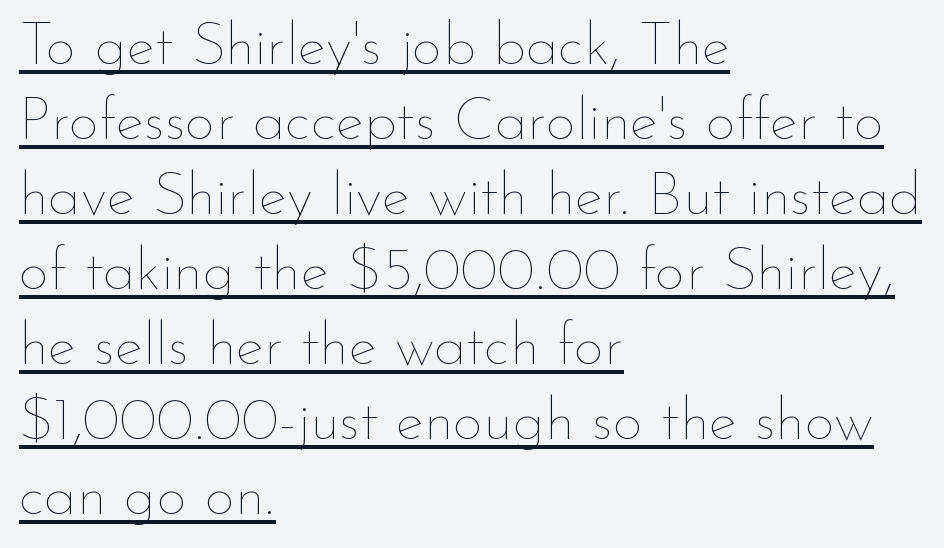
The image shows 60 px thin type, upright; set left-aligned, normal line spacing (1.25x), normal letter spacing, underlined; low stroke contrast and a small x-height.
